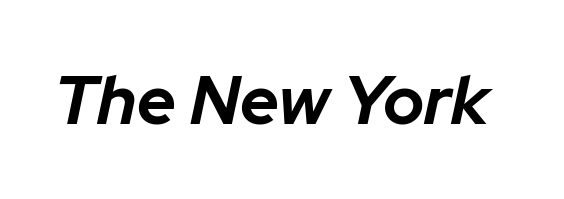
You could not count columns in this text — the font is proportionally spaced. The type is set solid horizontally, with unmodified tracking. Every letter is thick-stroked: bold, no question. Quick note: underline off. Every character sits at an angle, as italics do.
